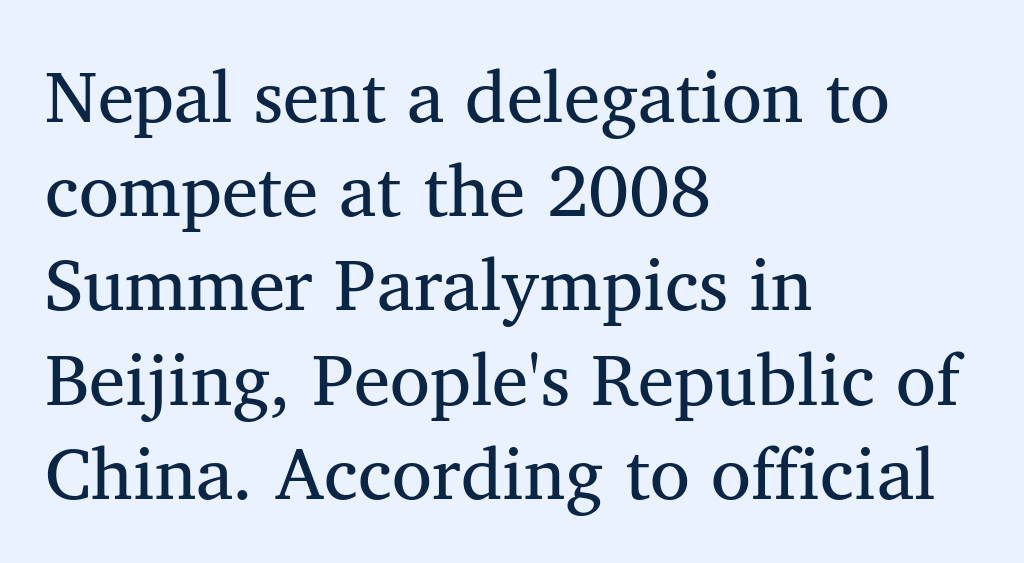
Q: Is the text bold? A: No.
Q: Is the typeface a serif or a sans-serif typeface? A: Serif.
Q: Is the text underlined? A: No.
Q: How is the paragraph aligned? A: Left-aligned.
Q: Is the spacing between letters normal or unusually wide? A: Normal.
Q: Is the spacing between lines tight, normal or loose? A: Normal.
Q: Width (condensed, normal, or wide)? A: Normal.
Q: Stroke contrast? A: Medium.
Q: x-height? A: Medium.
Q: Monospaced? A: No.
